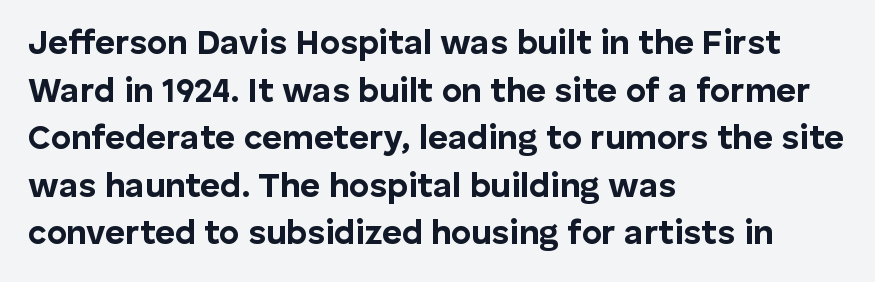
Q: Is the text bold? A: Yes.
Q: Is the text italic (slanted)? A: No, it is upright.
Q: Is the typeface a serif or a sans-serif typeface? A: Sans-serif.
Q: Is the text underlined? A: No.
Q: How is the paragraph aligned? A: Left-aligned.
Q: Is the spacing between letters normal or unusually wide? A: Normal.
Q: Is the spacing between lines tight, normal or loose? A: Normal.
Q: Width (condensed, normal, or wide)? A: Normal.
Q: Stroke contrast? A: Low.
Q: x-height? A: Medium.
Q: Monospaced? A: No.
